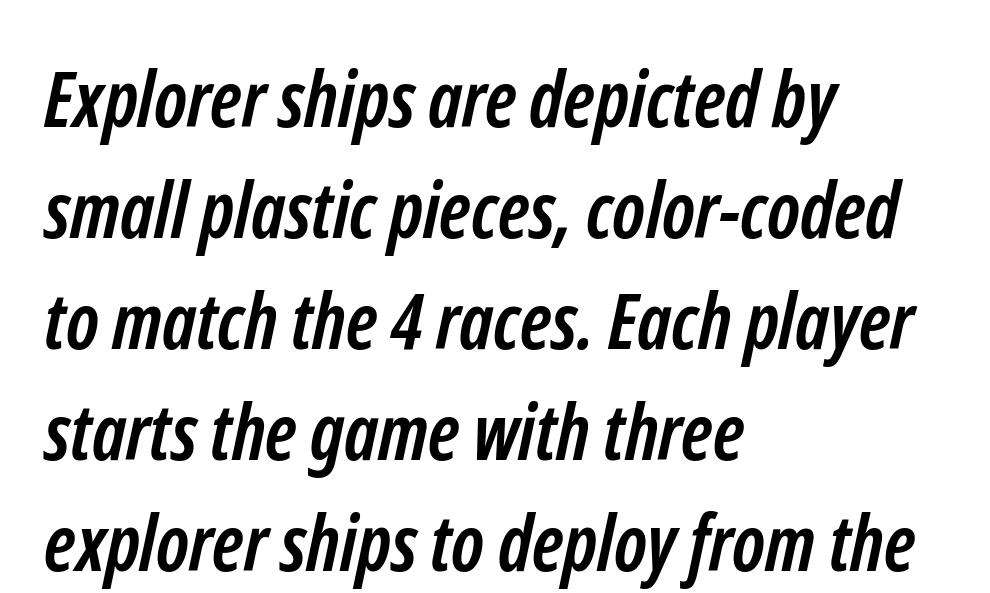
Default kerning and tracking; the words read as compact shapes. Does the leading feel generous? No, just average. Compared with a centered layout, this one pins lines to the left instead. Character widths vary here, with narrow letters taking less room than wide ones.
